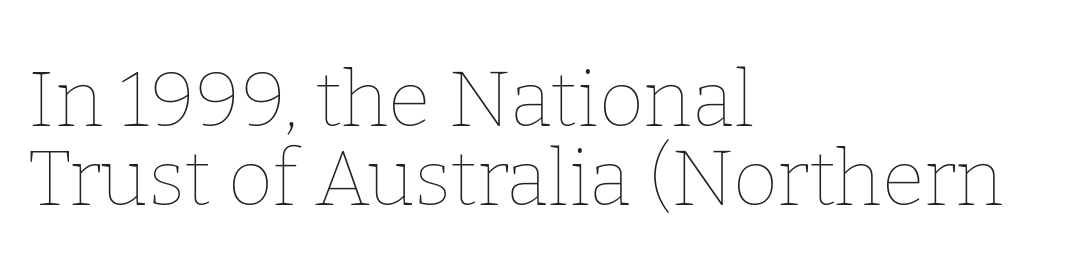
{"italic": "no", "bold": "no", "weight": "thin", "width": "normal", "stroke_contrast": "low", "x_height": "medium", "monospaced": "no", "underline": "no", "align": "left", "line_spacing": "tight", "line_spacing_ratio": 1.01, "letter_spacing": "normal", "letter_spacing_em": 0.0, "glyph_px": 78}
